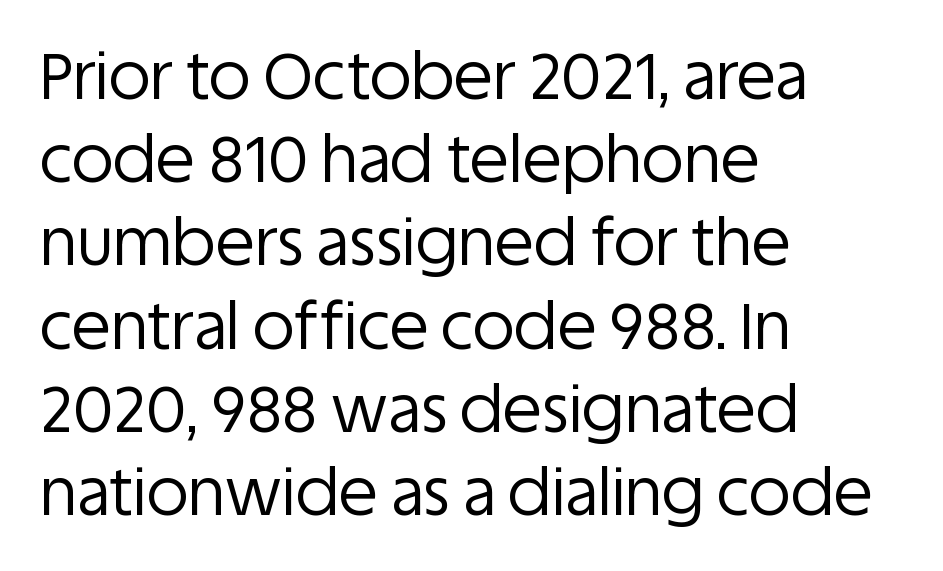
Is this a fixed-width face? No — the glyphs have proportional, varying widths. Rows of type keep a routine distance in the vertical direction. A clean baseline with only descenders dipping below it. Caption: multi-line text, flush left, ragged right. A roman cut, with each character standing at attention. On a weight scale, this lands at 450 or below.
